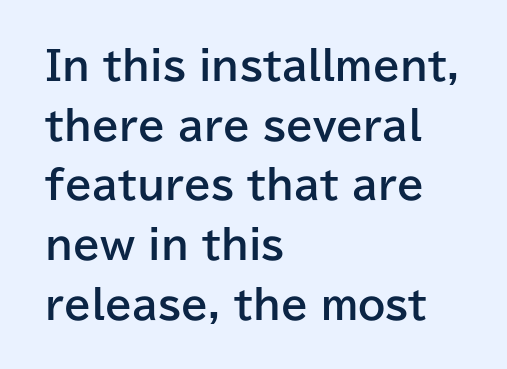
Q: Is the text bold? A: Yes.
Q: Is the text italic (slanted)? A: No, it is upright.
Q: Is the typeface a serif or a sans-serif typeface? A: Sans-serif.
Q: Is the text underlined? A: No.
Q: How is the paragraph aligned? A: Left-aligned.
Q: Is the spacing between letters normal or unusually wide? A: Normal.
Q: Is the spacing between lines tight, normal or loose? A: Normal.
Q: Width (condensed, normal, or wide)? A: Normal.
Q: Stroke contrast? A: Low.
Q: x-height? A: Medium.
Q: Monospaced? A: No.
